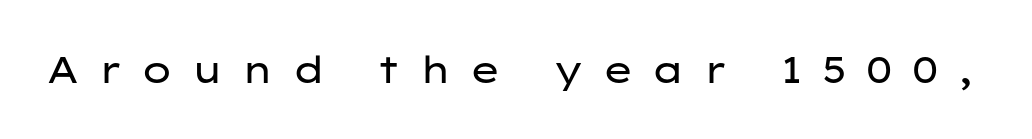
{"serif": "no", "italic": "no", "bold": "no", "weight": "regular", "width": "wide", "stroke_contrast": "low", "x_height": "medium", "monospaced": "no", "underline": "no", "letter_spacing": "wide", "letter_spacing_em": 0.49, "glyph_px": 37}
